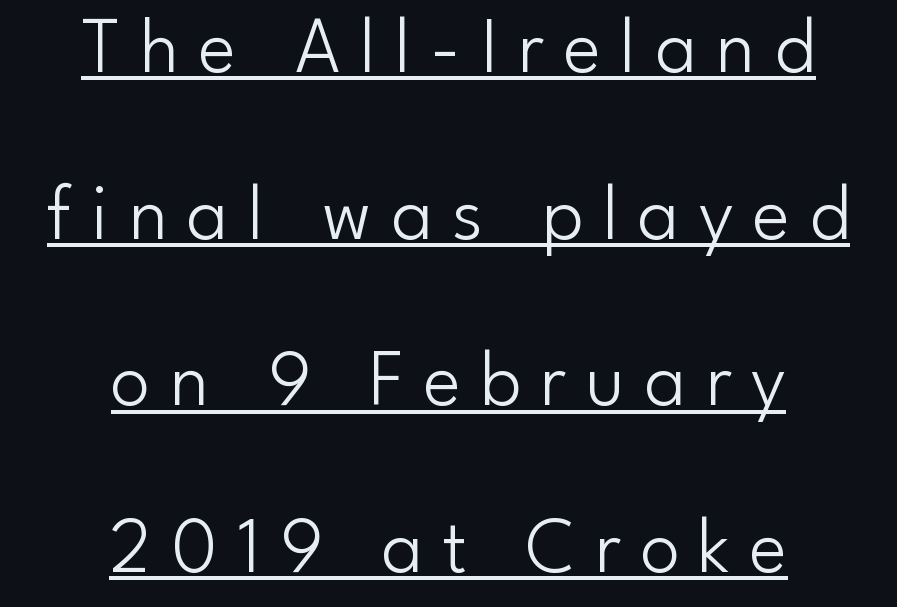
The image shows 79 px light sans-serif type, upright; set centered, loose line spacing (2.11x), unusually wide letter spacing (+0.25 em), underlined; low stroke contrast and a small x-height.
